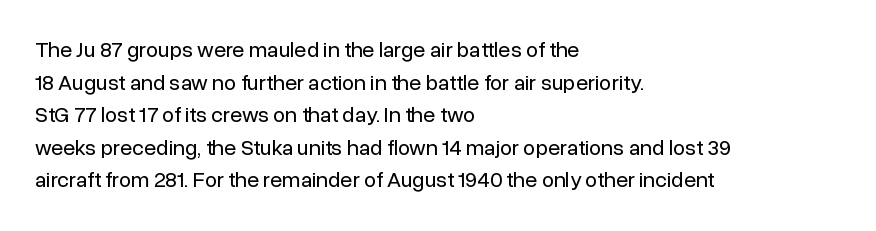
{"italic": "no", "bold": "no", "underline": "no", "align": "left", "line_spacing": "normal", "line_spacing_ratio": 1.48, "letter_spacing": "normal", "letter_spacing_em": 0.0, "glyph_px": 22}
